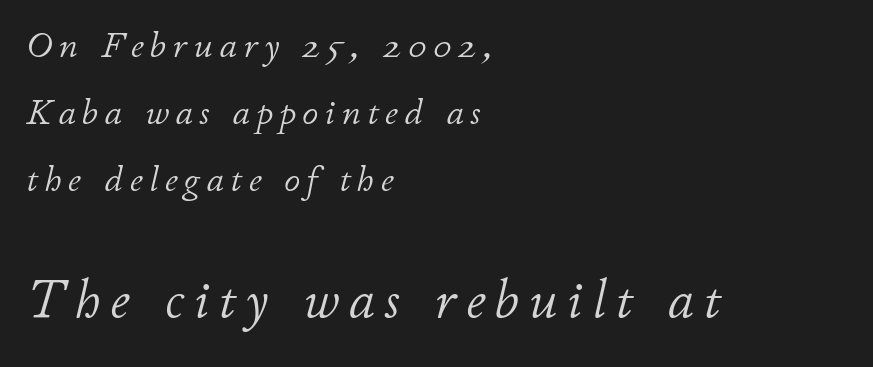
{"italic": "yes", "lean": "right", "slant_degrees": 11, "bold": "no", "weight": "light", "width": "normal", "stroke_contrast": "low", "x_height": "small", "monospaced": "no", "underline": "no", "align": "left", "line_spacing_ratio": 1.86, "larger_block": "second", "size_ratio": 1.5, "glyph_px": 54}
